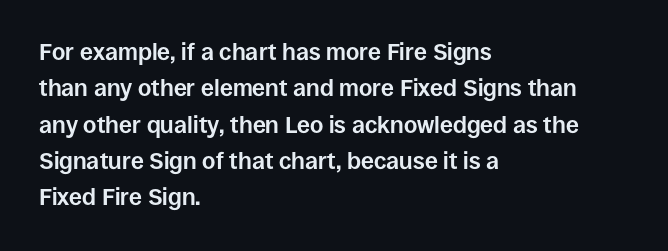
The text block is weighted toward the left margin, trailing off unevenly rightward. These lines carry a lot of weight — the face is fully bold. The letters stand upright; this is a roman face. Each row of text sits above clean, open space. This rendering leaves character spacing at its baseline value.
